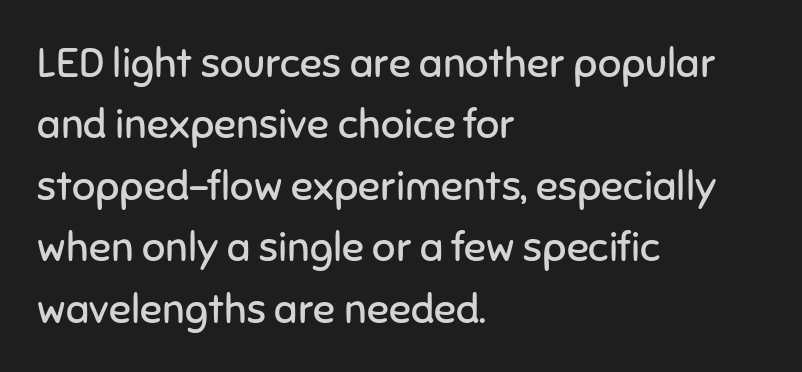
Here the designer chose a conventional face with non-uniform glyph widths. Nope, no serifs anywhere on these letters. The string is rendered with underlining switched off. The letters look calm and open, with moderate or lighter stems.
